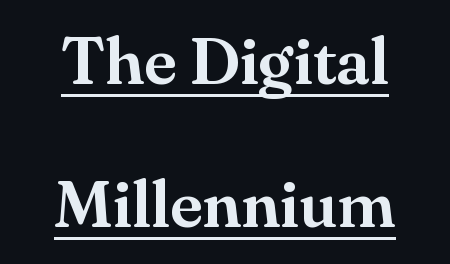
{"serif": "yes", "italic": "no", "width": "normal", "stroke_contrast": "medium", "x_height": "small", "monospaced": "no", "underline": "yes", "align": "center", "line_spacing": "loose", "line_spacing_ratio": 2.17, "letter_spacing": "normal", "letter_spacing_em": 0.0, "glyph_px": 66}
